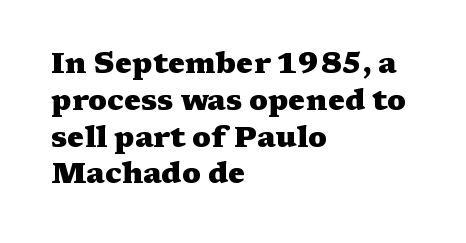
Q: Is the text bold? A: Yes.
Q: Is the text italic (slanted)? A: No, it is upright.
Q: Is the typeface a serif or a sans-serif typeface? A: Serif.
Q: Is the text underlined? A: No.
Q: How is the paragraph aligned? A: Left-aligned.
Q: Is the spacing between letters normal or unusually wide? A: Normal.
Q: Is the spacing between lines tight, normal or loose? A: Normal.
Q: Width (condensed, normal, or wide)? A: Wide.
Q: Stroke contrast? A: Medium.
Q: x-height? A: Medium.
Q: Monospaced? A: No.
